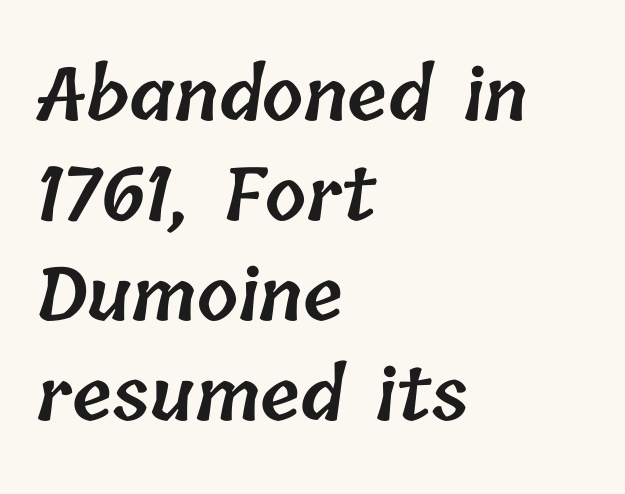
Q: Is the text bold? A: Semi-bold.
Q: Is the text underlined? A: No.
Q: How is the paragraph aligned? A: Left-aligned.
Q: Is the spacing between letters normal or unusually wide? A: Normal.
Q: Is the spacing between lines tight, normal or loose? A: Normal.
Q: Width (condensed, normal, or wide)? A: Normal.
Q: Stroke contrast? A: Low.
Q: x-height? A: Medium.
Q: Monospaced? A: No.
